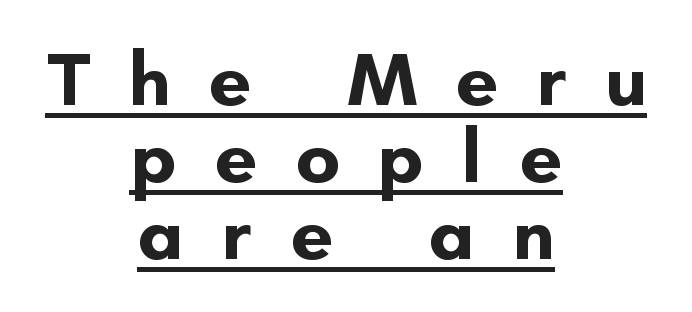
{"serif": "no", "italic": "no", "bold": "yes", "weight": "bold", "width": "normal", "stroke_contrast": "low", "x_height": "small", "monospaced": "no", "underline": "yes", "align": "center", "line_spacing": "tight", "line_spacing_ratio": 1.01, "letter_spacing": "wide", "letter_spacing_em": 0.49, "glyph_px": 76}
